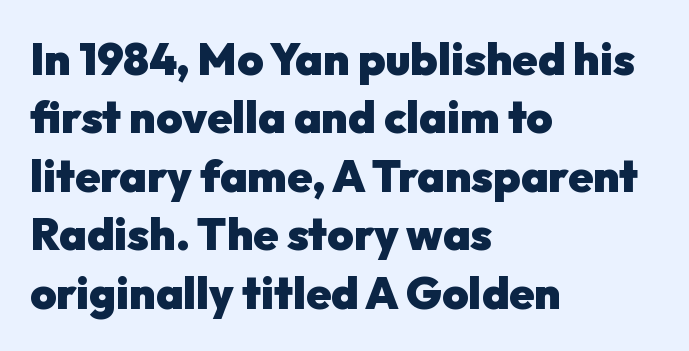
{"serif": "no", "italic": "no", "bold": "yes", "weight": "heavy", "width": "normal", "stroke_contrast": "low", "x_height": "medium", "monospaced": "no", "underline": "no", "align": "left", "line_spacing": "normal", "line_spacing_ratio": 1.3, "letter_spacing": "normal", "letter_spacing_em": 0.0, "glyph_px": 45}
